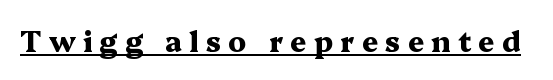
The image shows 28 px heavy, wide serif type, upright; set unusually wide letter spacing (+0.26 em), underlined; medium stroke contrast and a medium x-height.
